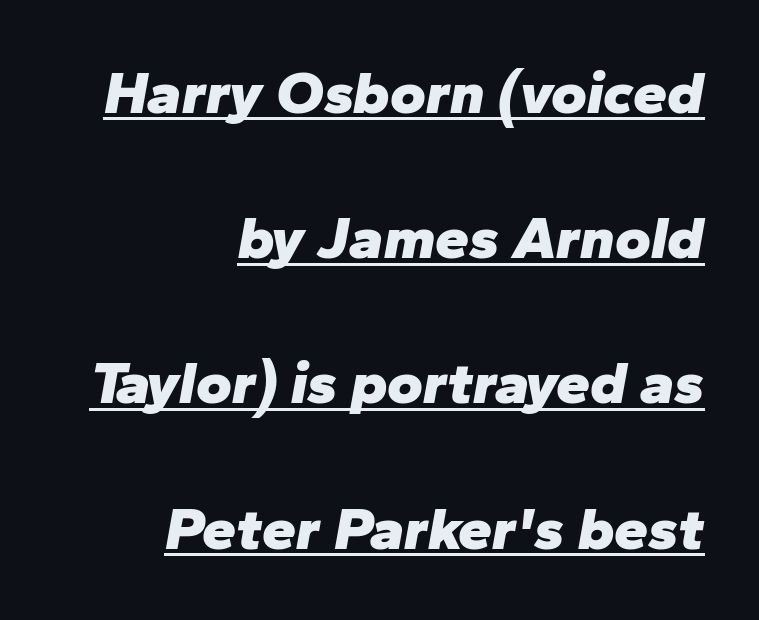
Layout note: lines flush right. The axis of the letterforms is tilted away from vertical. The lettering is marked with a stroke running underneath it. Successive baselines arrive slowly, with a big drop between each.
